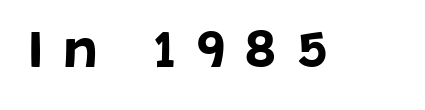
Q: Is the text bold? A: Yes.
Q: Is the text italic (slanted)? A: No, it is upright.
Q: Is the typeface a serif or a sans-serif typeface? A: Sans-serif.
Q: Is the text underlined? A: No.
Q: Is the spacing between letters normal or unusually wide? A: Unusually wide.
Q: Width (condensed, normal, or wide)? A: Normal.
Q: Stroke contrast? A: Low.
Q: x-height? A: Large.
Q: Monospaced? A: No.
